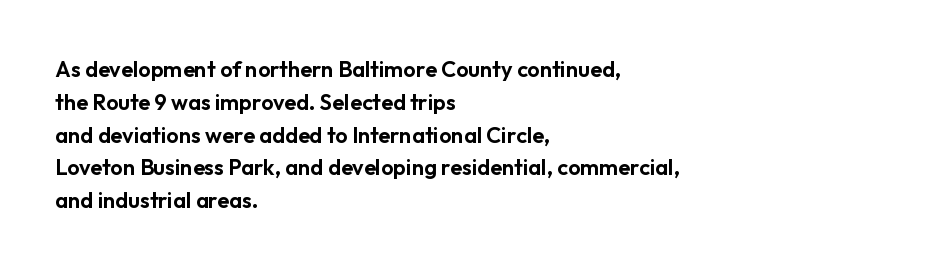
{"italic": "no", "underline": "no", "align": "left", "line_spacing": "normal", "line_spacing_ratio": 1.49, "letter_spacing": "normal", "letter_spacing_em": 0.0, "glyph_px": 22}
